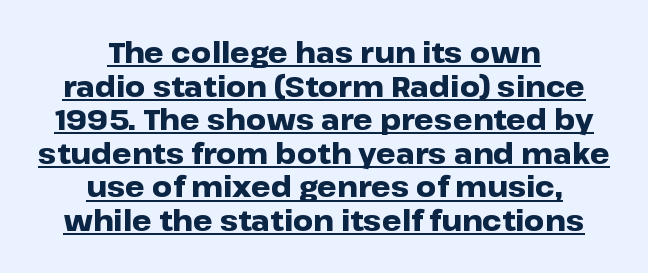
{"serif": "no", "italic": "no", "bold": "yes", "weight": "heavy", "width": "wide", "stroke_contrast": "low", "x_height": "medium", "monospaced": "no", "underline": "yes", "align": "center", "line_spacing_ratio": 1.2, "letter_spacing": "normal", "letter_spacing_em": 0.0, "glyph_px": 28}
